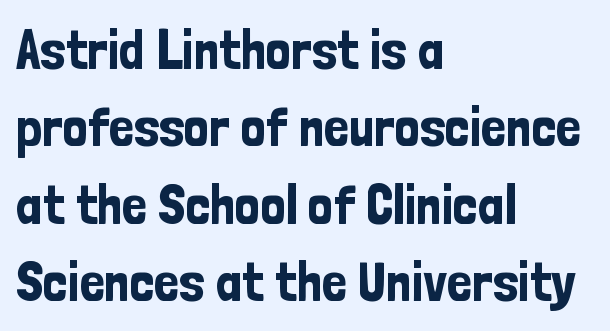
The image shows 56 px condensed sans-serif type, upright; set left-aligned, normal line spacing (1.38x), normal letter spacing, not underlined; low stroke contrast and a medium x-height.
